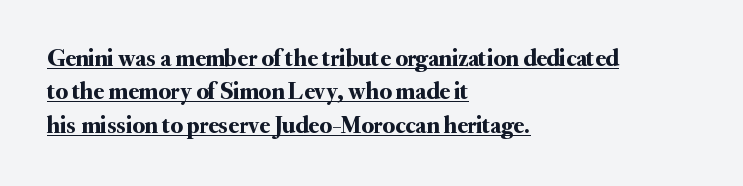
Reading down the block, your eye returns to a fixed left position each line. The block of text has a typical density, with ordinary space between rows. In terms of letterspacing, this is plain default setting. Underline: present. Characters remain perfectly vertical along every line.
